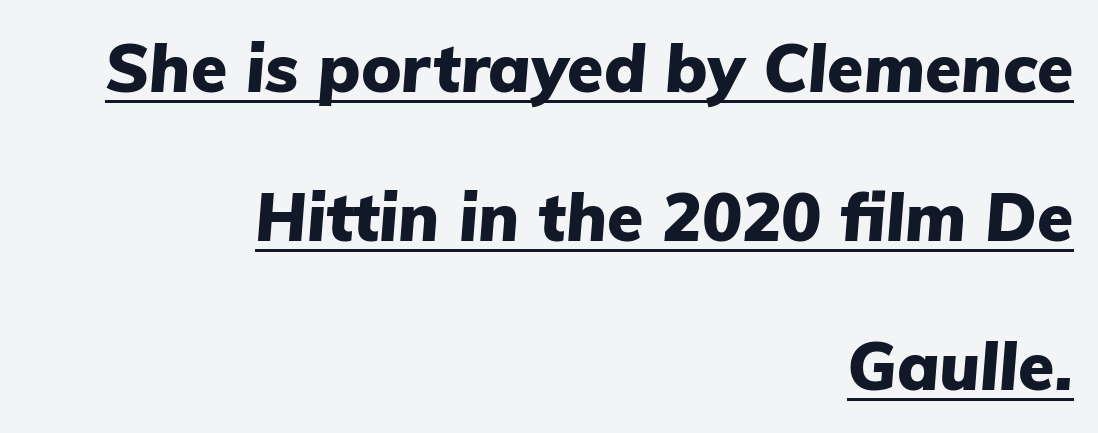
The image shows 66 px heavy type, italic (leaning right); set right-aligned, loose line spacing (2.26x), normal letter spacing, underlined; low stroke contrast and a medium x-height.
